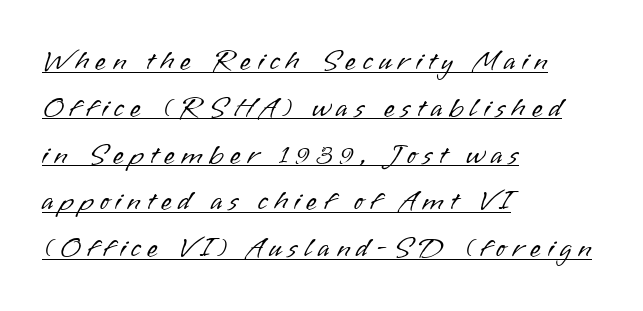
The image shows 28 px light sans-serif type; set left-aligned, normal line spacing (1.67x), unusually wide letter spacing (+0.23 em), underlined; low stroke contrast and a small x-height.
